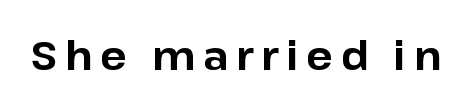
Q: Is the text bold? A: Yes.
Q: Is the text italic (slanted)? A: No, it is upright.
Q: Is the typeface a serif or a sans-serif typeface? A: Sans-serif.
Q: Is the text underlined? A: No.
Q: Is the spacing between letters normal or unusually wide? A: Unusually wide.
Q: Width (condensed, normal, or wide)? A: Normal.
Q: Stroke contrast? A: Low.
Q: x-height? A: Medium.
Q: Monospaced? A: No.
